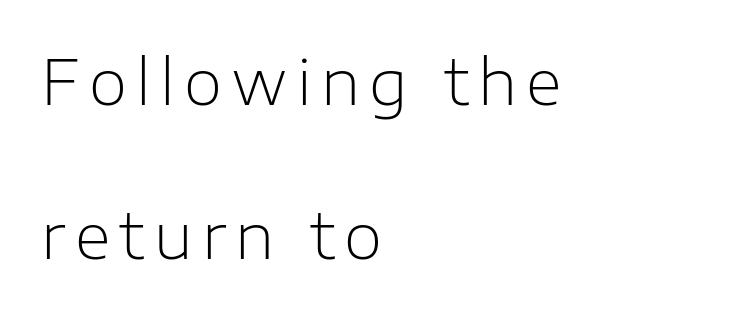
{"serif": "no", "italic": "no", "bold": "no", "weight": "light", "width": "normal", "stroke_contrast": "low", "x_height": "medium", "monospaced": "no", "underline": "no", "align": "left", "line_spacing": "loose", "line_spacing_ratio": 2.49, "glyph_px": 62}
